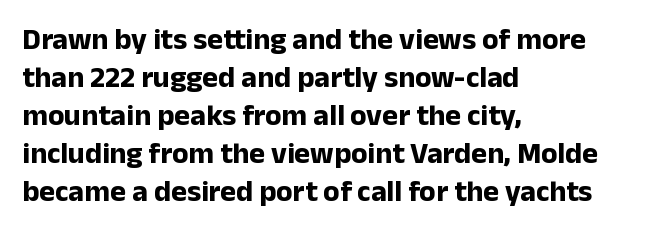
Does the leading feel generous? No, just average. Horizontal alignment here is leftward, the default for most running prose. The passage shown is emphatically bold. Default kerning and tracking; the words read as compact shapes. Style check: upright.
